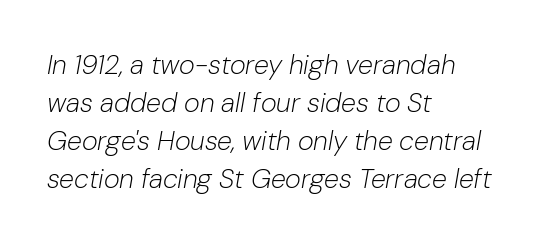
{"italic": "yes", "lean": "right", "slant_degrees": 10, "bold": "no", "underline": "no", "align": "left", "line_spacing": "normal", "line_spacing_ratio": 1.41, "letter_spacing": "normal", "letter_spacing_em": 0.0, "glyph_px": 27}
